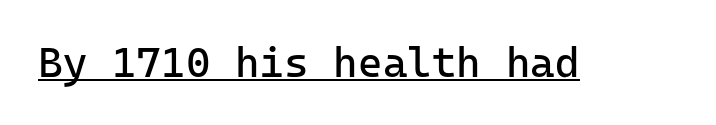
The image shows 42 px regular-weight sans-serif type, upright; set normal letter spacing, underlined; low stroke contrast and a medium x-height.
